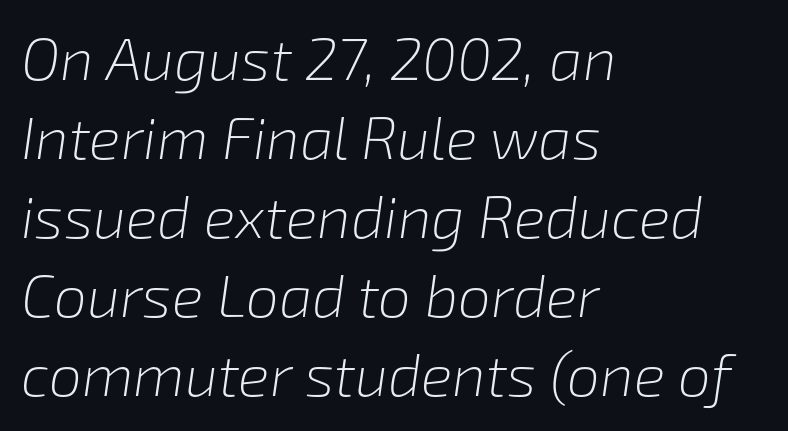
Q: Is the text bold? A: No.
Q: Is the text italic (slanted)? A: Yes, it leans right by about 8 degrees.
Q: Is the text underlined? A: No.
Q: How is the paragraph aligned? A: Left-aligned.
Q: Is the spacing between letters normal or unusually wide? A: Normal.
Q: Is the spacing between lines tight, normal or loose? A: Normal.
Q: Width (condensed, normal, or wide)? A: Normal.
Q: Stroke contrast? A: Low.
Q: x-height? A: Medium.
Q: Monospaced? A: No.
